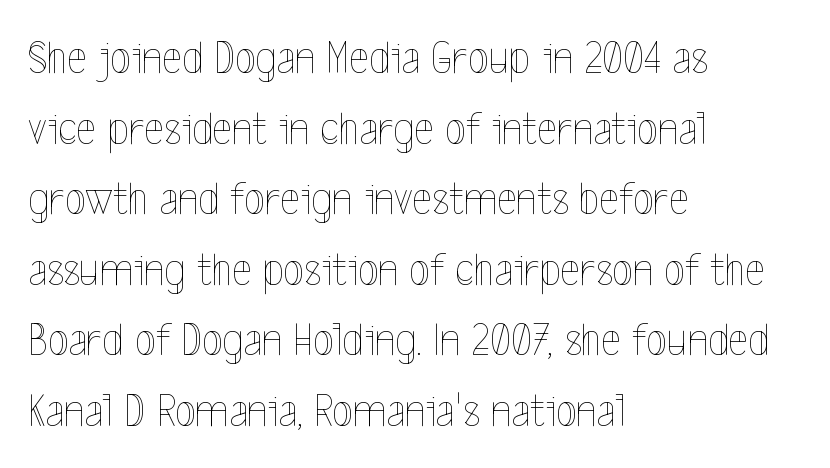
The image shows 48 px thin, condensed type, upright; set left-aligned, normal line spacing (1.47x), normal letter spacing, not underlined; a medium x-height.
